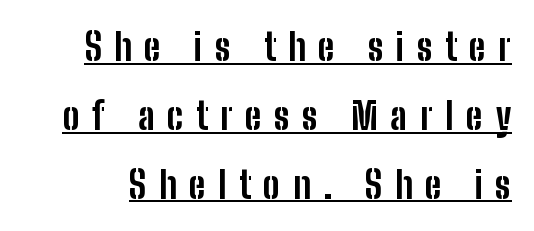
Q: Is the text bold? A: Yes.
Q: Is the text italic (slanted)? A: No, it is upright.
Q: Is the typeface a serif or a sans-serif typeface? A: Sans-serif.
Q: Is the text underlined? A: Yes.
Q: Is the spacing between letters normal or unusually wide? A: Unusually wide.
Q: Width (condensed, normal, or wide)? A: Condensed.
Q: Stroke contrast? A: Low.
Q: x-height? A: Medium.
Q: Monospaced? A: No.
